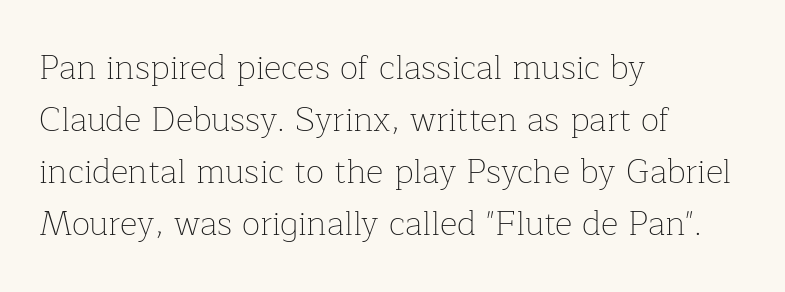
{"serif": "yes", "italic": "no", "bold": "no", "weight": "thin", "width": "normal", "stroke_contrast": "low", "x_height": "medium", "monospaced": "no", "underline": "no", "align": "left", "line_spacing": "normal", "line_spacing_ratio": 1.53, "letter_spacing": "normal", "letter_spacing_em": 0.0, "glyph_px": 34}
